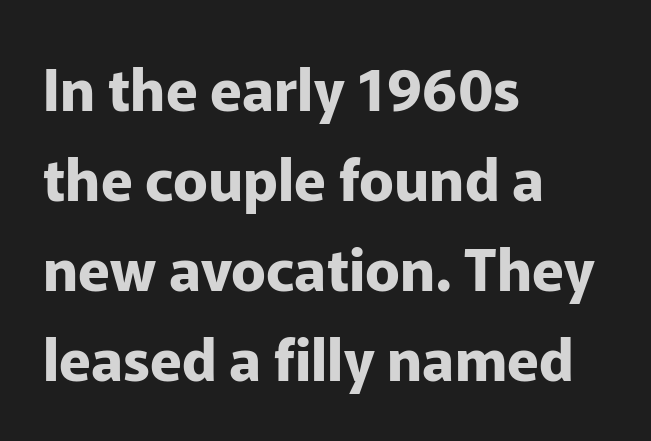
Rows of type keep a routine distance in the vertical direction. The type family on display is of the sans-serif kind. Do the characters align in a grid? No, the font is proportional. This is roman type, the default non-slanted kind. Caption: standard tracking, unaltered.
